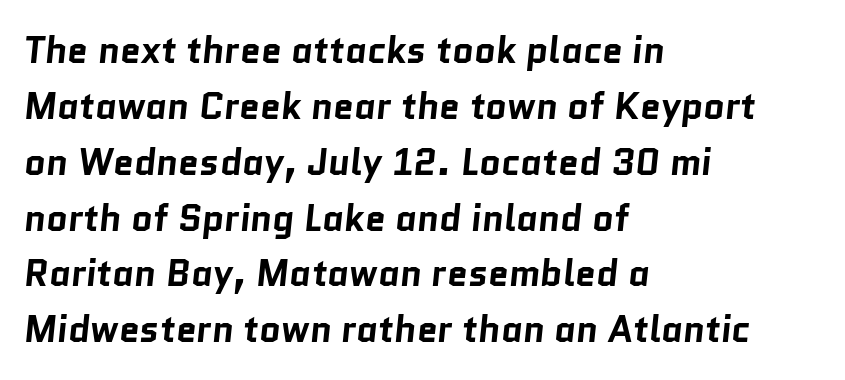
Q: Is the text bold? A: Yes.
Q: Is the typeface a serif or a sans-serif typeface? A: Sans-serif.
Q: Is the text underlined? A: No.
Q: How is the paragraph aligned? A: Left-aligned.
Q: Is the spacing between letters normal or unusually wide? A: Normal.
Q: Is the spacing between lines tight, normal or loose? A: Normal.
Q: Width (condensed, normal, or wide)? A: Normal.
Q: Stroke contrast? A: Low.
Q: x-height? A: Medium.
Q: Monospaced? A: No.
